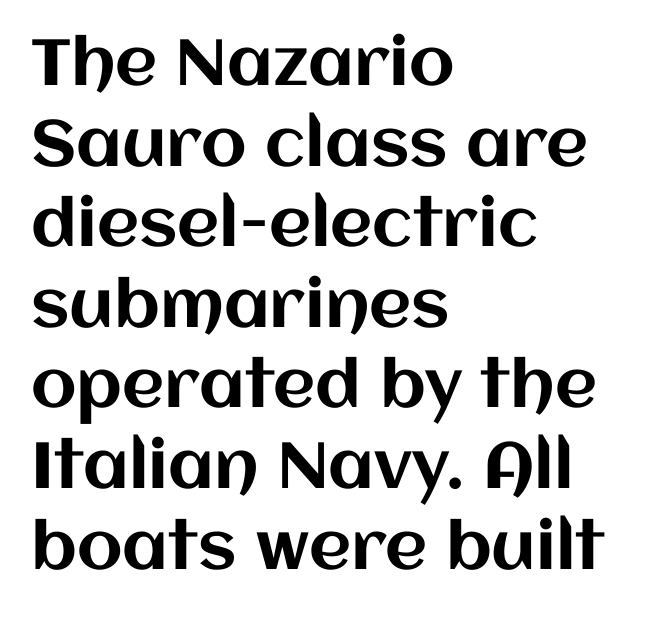
{"italic": "no", "width": "normal", "stroke_contrast": "medium", "x_height": "large", "monospaced": "no", "underline": "no", "align": "left", "line_spacing_ratio": 1.24, "letter_spacing": "normal", "letter_spacing_em": 0.0, "glyph_px": 65}
